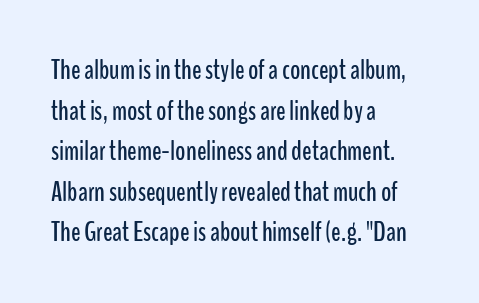
These lines are set flush left with a ragged right edge. The words here are not underlined. The line texture is even and compact thanks to regular tracking. The block of text has a typical density, with ordinary space between rows. The rendering uses natural spacing where letterforms have individual widths.
